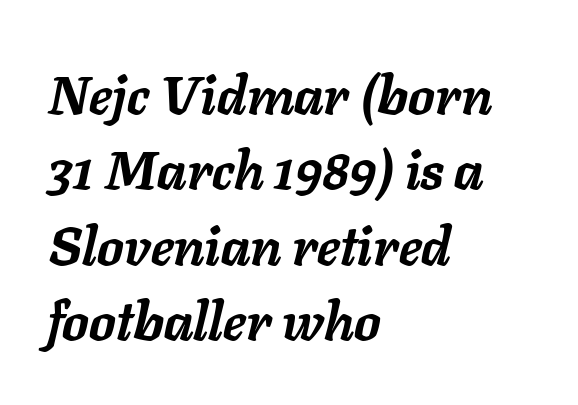
The glyphs are unaccompanied by any horizontal stroke below them. These lines sit exactly where default settings would place them. A student would call this left alignment; a typographer would say flush left, rag right. In terms of posture, this sample is oblique. The rendering uses a bold face; every stroke is thick and dark. Note the varied advance widths — an 'i' is clearly narrower than an 'm'.
